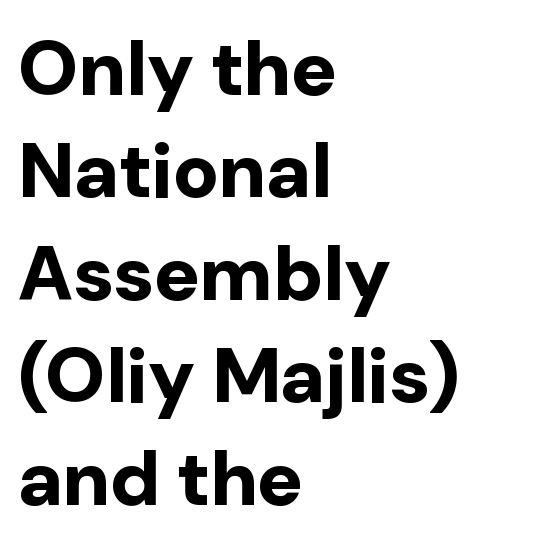
Looks like regular typesetting: each glyph gets only the width it needs. Ordinary non-slanted type is in use. Regarding leading, the lines here are spaced in the standard way. The strip under each line holds only bare page.
